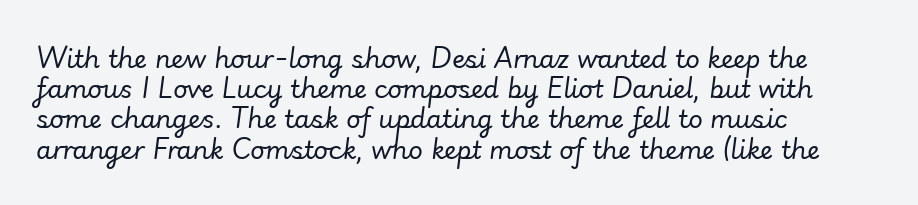
{"italic": "yes", "lean": "right", "slant_degrees": 7, "bold": "no", "underline": "no", "align": "left", "line_spacing_ratio": 1.21, "letter_spacing": "normal", "letter_spacing_em": 0.0, "glyph_px": 25}
